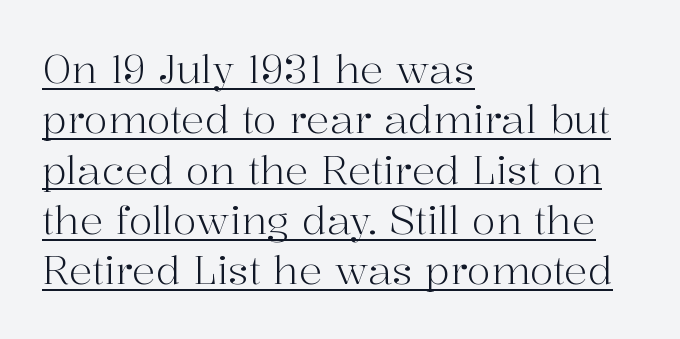
Q: Is the text bold? A: No.
Q: Is the text italic (slanted)? A: No, it is upright.
Q: Is the typeface a serif or a sans-serif typeface? A: Serif.
Q: Is the text underlined? A: Yes.
Q: How is the paragraph aligned? A: Left-aligned.
Q: Is the spacing between letters normal or unusually wide? A: Normal.
Q: Is the spacing between lines tight, normal or loose? A: Normal.
Q: Width (condensed, normal, or wide)? A: Normal.
Q: Stroke contrast? A: High.
Q: x-height? A: Medium.
Q: Monospaced? A: No.
